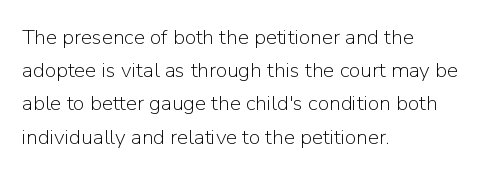
{"italic": "no", "bold": "no", "underline": "no", "align": "left", "line_spacing": "normal", "line_spacing_ratio": 1.58, "letter_spacing": "normal", "letter_spacing_em": 0.0, "glyph_px": 21}
